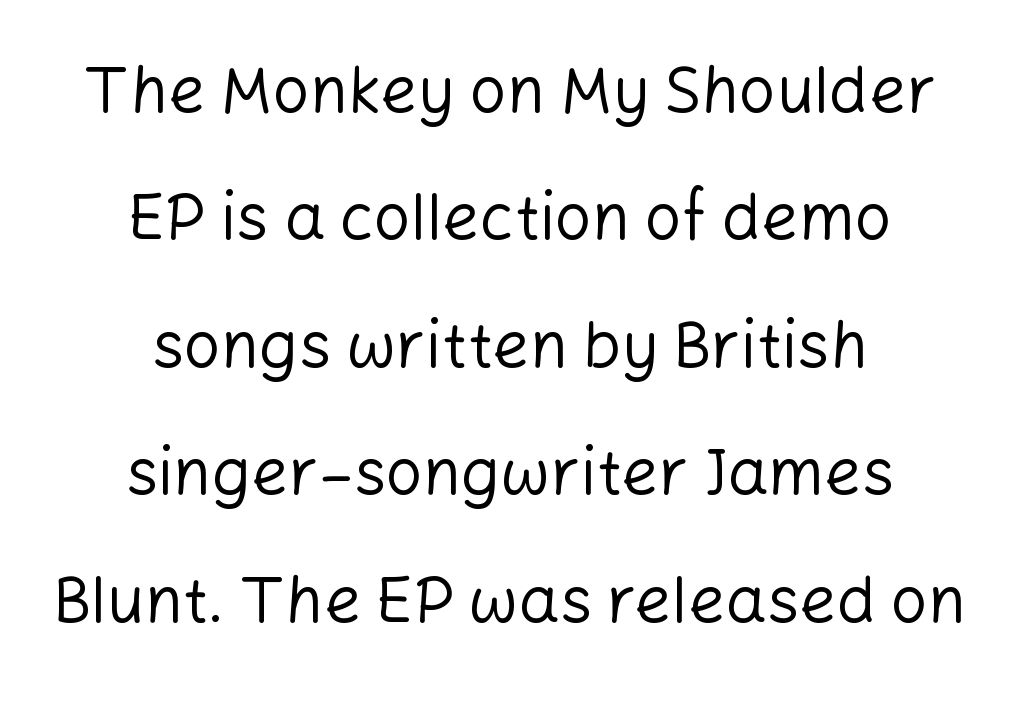
Spacing verdict: proportional, widths tailored to each character. The font's upright variant was chosen for this text. Is the stroke heavy? The answer is a plain regular-or-lighter. Letterform terminals end flat and unadorned throughout the passage. In CSS terms this would be text-align: center. Successive baselines arrive slowly, with a big drop between each.
